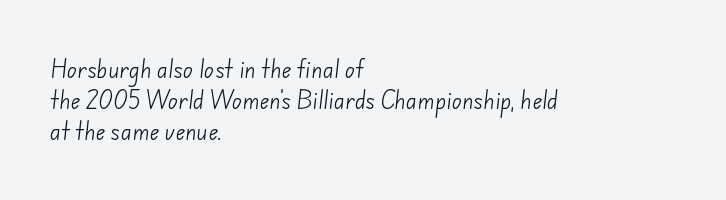
The image shows 21 px text type; set left-aligned, normal line spacing (1.47x), normal letter spacing, not underlined.
